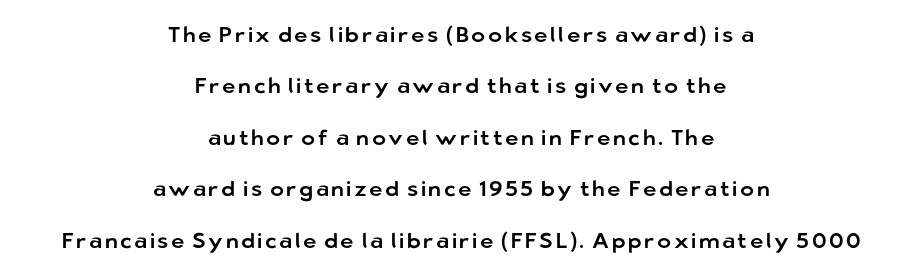
{"italic": "no", "underline": "no", "align": "center", "line_spacing": "loose", "line_spacing_ratio": 2.45, "glyph_px": 21}
